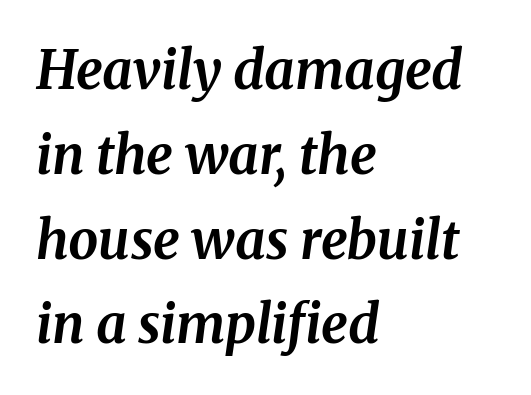
Q: Is the text bold? A: Yes.
Q: Is the text italic (slanted)? A: Yes, it leans right by about 8 degrees.
Q: Is the typeface a serif or a sans-serif typeface? A: Serif.
Q: Is the text underlined? A: No.
Q: How is the paragraph aligned? A: Left-aligned.
Q: Is the spacing between letters normal or unusually wide? A: Normal.
Q: Is the spacing between lines tight, normal or loose? A: Normal.
Q: Width (condensed, normal, or wide)? A: Normal.
Q: Stroke contrast? A: Medium.
Q: x-height? A: Medium.
Q: Monospaced? A: No.
